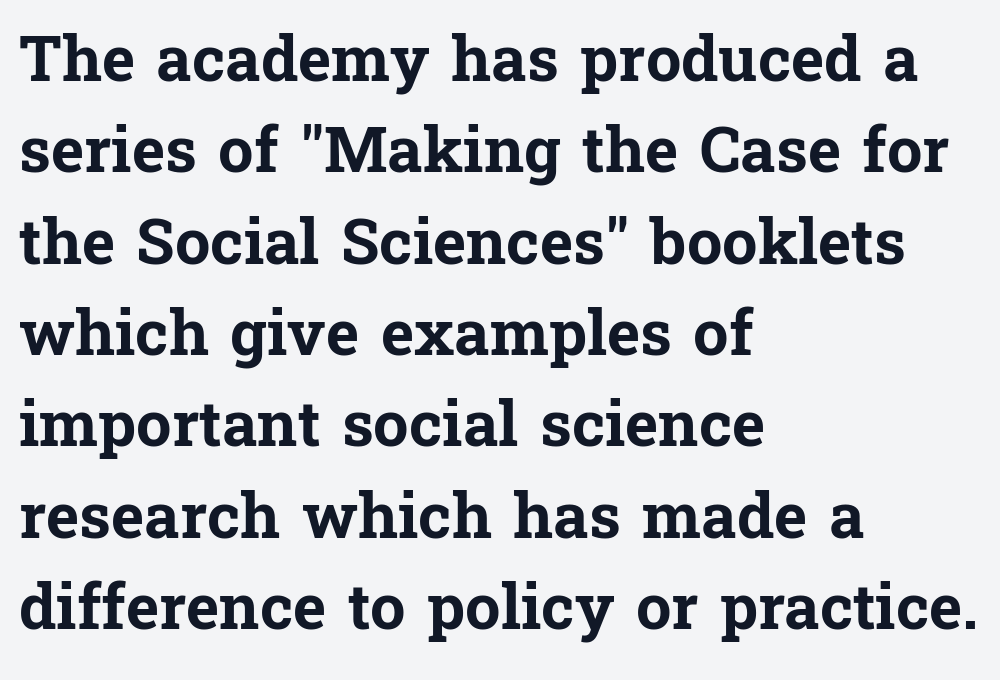
The image shows 63 px bold serif type, upright; set left-aligned, normal line spacing (1.45x), normal letter spacing, not underlined; low stroke contrast and a medium x-height.
